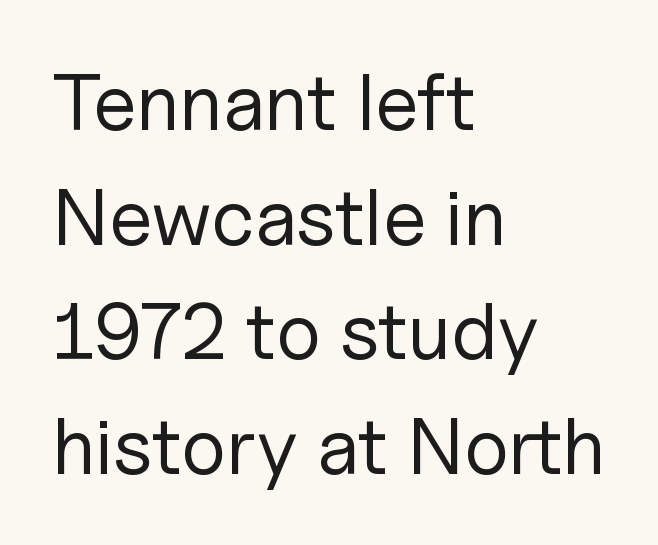
{"serif": "no", "italic": "no", "bold": "no", "weight": "regular", "width": "normal", "stroke_contrast": "low", "x_height": "medium", "monospaced": "no", "underline": "no", "align": "left", "line_spacing": "normal", "line_spacing_ratio": 1.45, "letter_spacing": "normal", "letter_spacing_em": 0.0, "glyph_px": 79}
